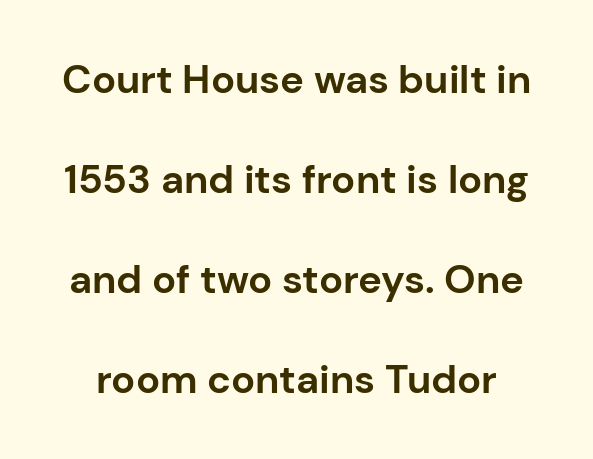
Q: Is the text bold? A: Yes.
Q: Is the text italic (slanted)? A: No, it is upright.
Q: Is the typeface a serif or a sans-serif typeface? A: Sans-serif.
Q: Is the text underlined? A: No.
Q: Is the spacing between letters normal or unusually wide? A: Normal.
Q: Is the spacing between lines tight, normal or loose? A: Loose.
Q: Width (condensed, normal, or wide)? A: Normal.
Q: Stroke contrast? A: Low.
Q: x-height? A: Medium.
Q: Monospaced? A: No.
